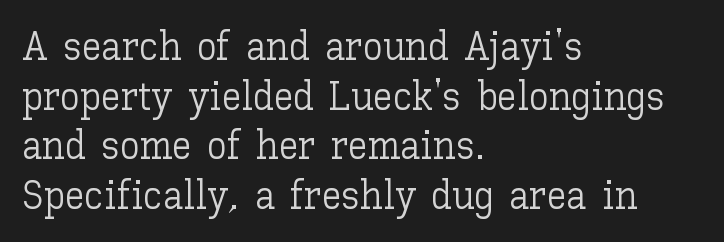
The image shows 40 px light type, upright; set left-aligned, line spacing 1.24x, normal letter spacing, not underlined; low stroke contrast and a medium x-height.
